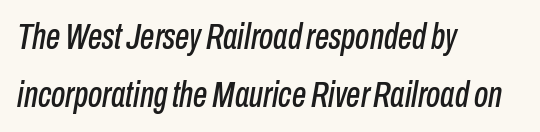
The image shows 36 px condensed type, italic (leaning right); set left-aligned, normal line spacing (1.61x), normal letter spacing, not underlined; low stroke contrast and a medium x-height.
